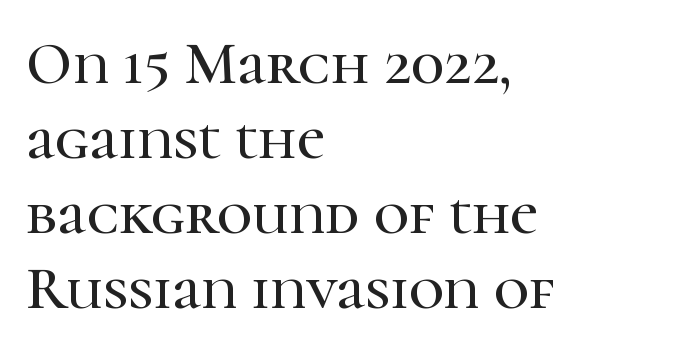
{"serif": "yes", "italic": "no", "width": "normal", "stroke_contrast": "high", "x_height": "medium", "monospaced": "no", "underline": "no", "align": "left", "line_spacing_ratio": 1.23, "letter_spacing": "normal", "letter_spacing_em": 0.0, "glyph_px": 61}
